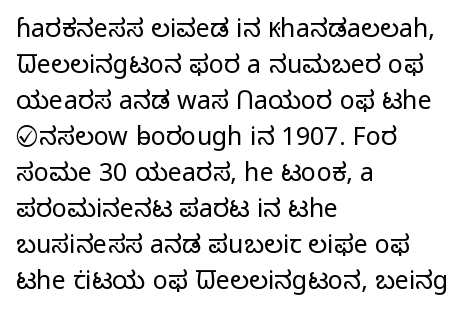
{"italic": "no", "bold": "no", "underline": "no", "align": "left", "line_spacing": "normal", "line_spacing_ratio": 1.44, "letter_spacing": "normal", "letter_spacing_em": 0.0, "glyph_px": 25}
